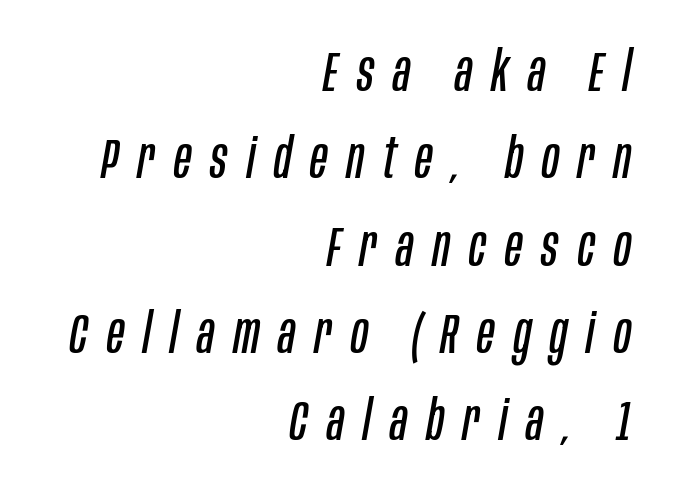
There is plenty of visible air inserted between adjacent glyphs. The passage shown is not bold in any degree. The string is rendered with underlining switched off. Students, observe: this is what conventionally led text looks like.
